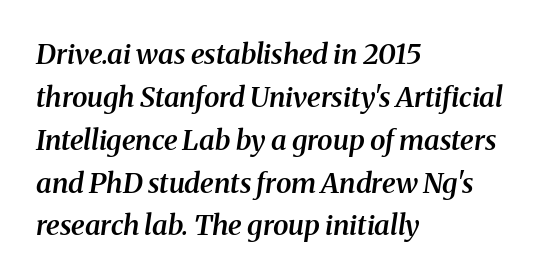
Q: Is the text bold? A: Semi-bold.
Q: Is the text italic (slanted)? A: Yes, it leans right by about 8 degrees.
Q: Is the typeface a serif or a sans-serif typeface? A: Serif.
Q: Is the text underlined? A: No.
Q: How is the paragraph aligned? A: Left-aligned.
Q: Is the spacing between letters normal or unusually wide? A: Normal.
Q: Is the spacing between lines tight, normal or loose? A: Normal.
Q: Width (condensed, normal, or wide)? A: Normal.
Q: Stroke contrast? A: Medium.
Q: x-height? A: Medium.
Q: Monospaced? A: No.
